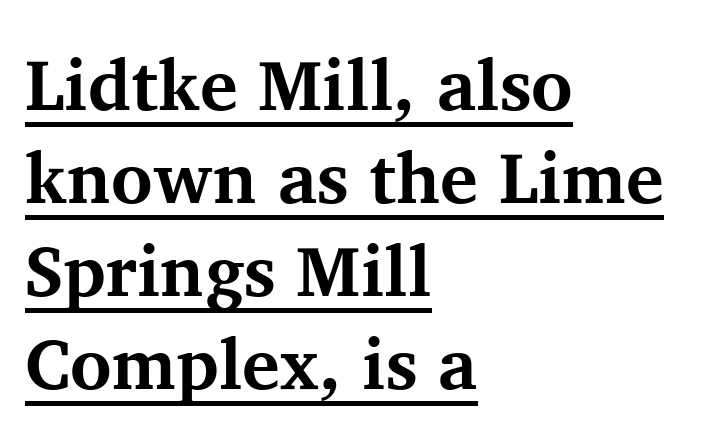
{"serif": "yes", "italic": "no", "bold": "yes", "weight": "bold", "width": "normal", "stroke_contrast": "medium", "x_height": "medium", "monospaced": "no", "underline": "yes", "align": "left", "line_spacing": "normal", "line_spacing_ratio": 1.31, "letter_spacing": "normal", "letter_spacing_em": 0.0, "glyph_px": 71}
